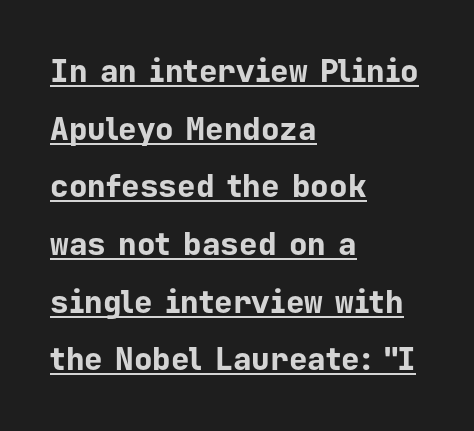
Q: Is the text bold? A: Yes.
Q: Is the text italic (slanted)? A: No, it is upright.
Q: Is the typeface a serif or a sans-serif typeface? A: Sans-serif.
Q: Is the text underlined? A: Yes.
Q: How is the paragraph aligned? A: Left-aligned.
Q: Is the spacing between letters normal or unusually wide? A: Normal.
Q: Width (condensed, normal, or wide)? A: Normal.
Q: Stroke contrast? A: Low.
Q: x-height? A: Medium.
Q: Monospaced? A: Yes.
